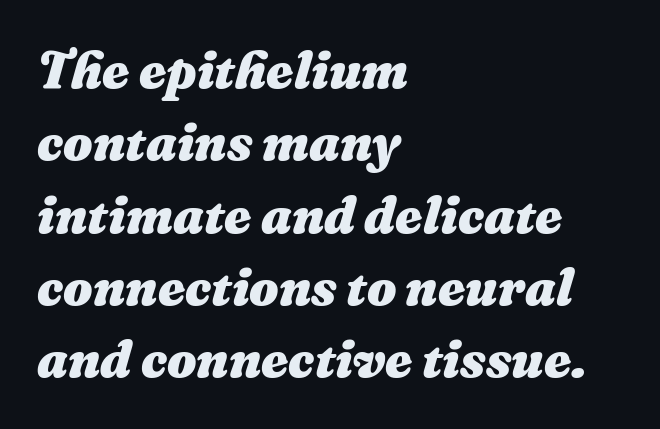
Q: Is the text bold? A: Yes.
Q: Is the text italic (slanted)? A: Yes, it leans right by about 16 degrees.
Q: Is the text underlined? A: No.
Q: How is the paragraph aligned? A: Left-aligned.
Q: Is the spacing between letters normal or unusually wide? A: Normal.
Q: Is the spacing between lines tight, normal or loose? A: Normal.
Q: Width (condensed, normal, or wide)? A: Normal.
Q: Stroke contrast? A: Medium.
Q: x-height? A: Medium.
Q: Monospaced? A: No.
